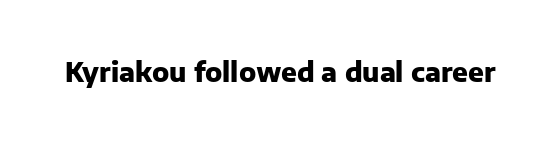
Only glyphs here, with clear space below each row. Rendered with straight, roman letterforms. The glyphs have the mass of a bold cut. Observe the ordinary spacing: letters are neighbours, not strangers.
